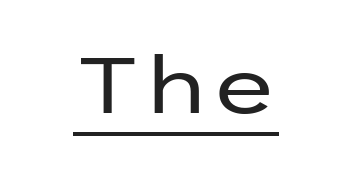
The image shows 78 px regular-weight, wide sans-serif type, upright; set normal letter spacing, underlined; low stroke contrast and a medium x-height.
